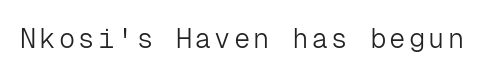
The space directly below the letters is spotless. The letters look calm and open, with moderate or lighter stems. Notice how the stems are strictly vertical — no italics here.
